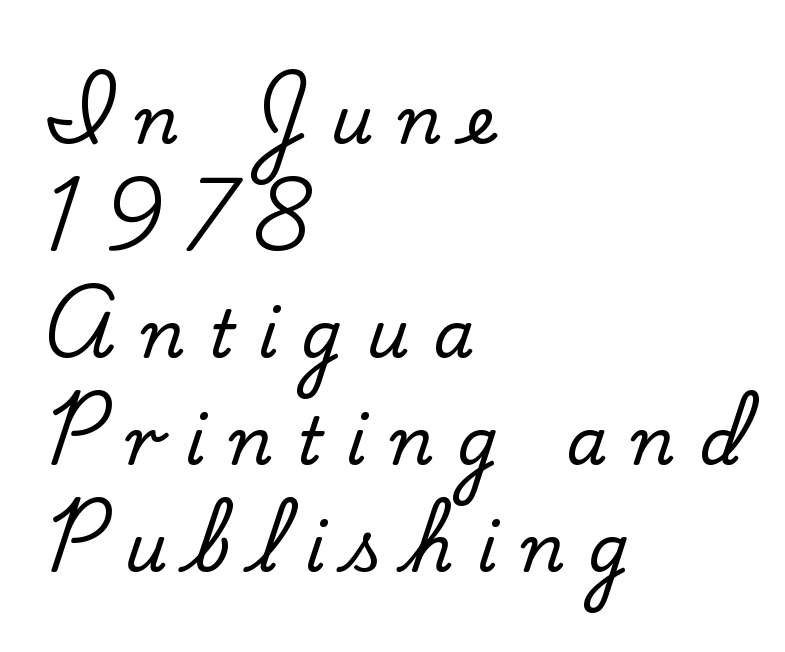
The image shows 66 px serif type; set left-aligned, normal line spacing (1.62x), unusually wide letter spacing (+0.36 em), not underlined; low stroke contrast and a small x-height.
